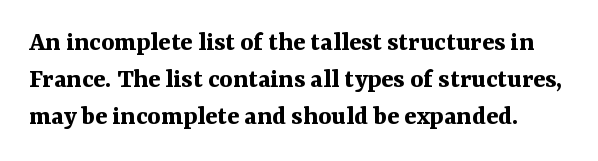
A full-strength bold gives these letters their thick strokes. The baseline area is clear. Here the designer chose a conventional face with non-uniform glyph widths. The face used here is rendered with its standard letterfit. The space between consecutive lines is moderate.
